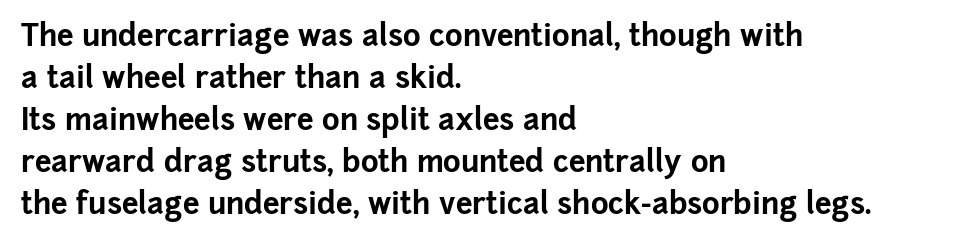
The image shows 30 px bold sans-serif type, upright; set left-aligned, normal line spacing (1.4x), normal letter spacing, not underlined; low stroke contrast and a medium x-height.
